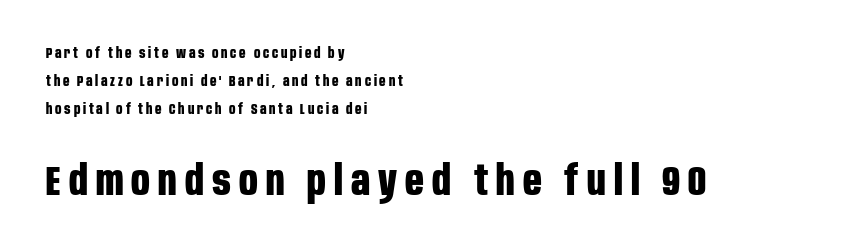
The image shows 41 px bold, condensed sans-serif type, upright; set left-aligned, loose line spacing (1.99x), unusually wide letter spacing (+0.2 em), not underlined; the second (bottom) block is 2.93x larger; low stroke contrast and a large x-height.
